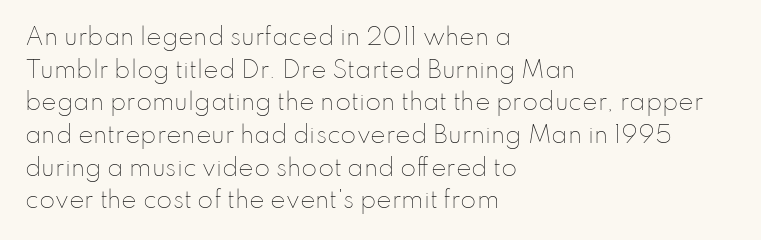
Characters follow at the spacing the type designer built in. The letterforms sit at book weight or below. Rendered with straight, roman letterforms. The rows are spaced the way most documents space them. The strip under each line holds only bare page.
